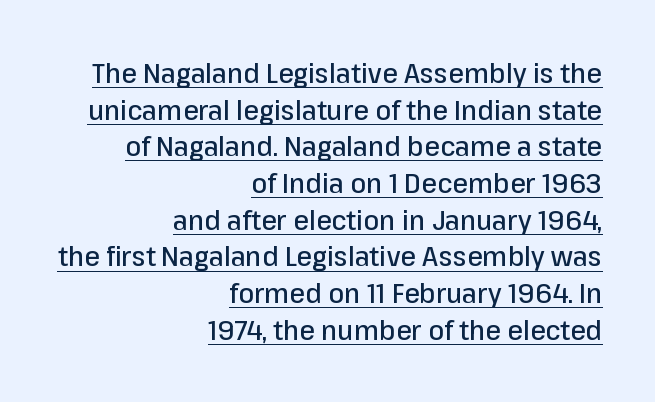
Q: Is the text italic (slanted)? A: No, it is upright.
Q: Is the typeface a serif or a sans-serif typeface? A: Sans-serif.
Q: Is the text underlined? A: Yes.
Q: How is the paragraph aligned? A: Right-aligned.
Q: Is the spacing between letters normal or unusually wide? A: Normal.
Q: Is the spacing between lines tight, normal or loose? A: Normal.
Q: Width (condensed, normal, or wide)? A: Normal.
Q: Stroke contrast? A: Low.
Q: x-height? A: Medium.
Q: Monospaced? A: No.
